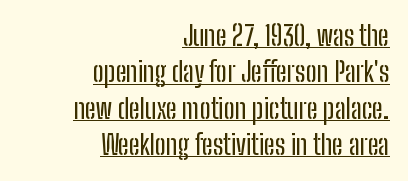
The image shows 27 px text type, upright; set right-aligned, normal line spacing (1.35x), normal letter spacing, underlined.
